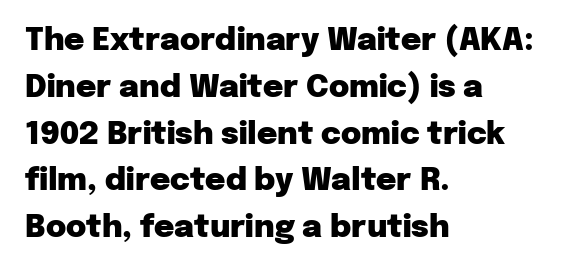
Which margin do the lines hug? The left one — the right edge is uneven. The text was rendered using a sans face with plain stroke endings. Set as a true bold cut, around the 700 mark. What's the leading like? Ordinary, nothing unusual.
